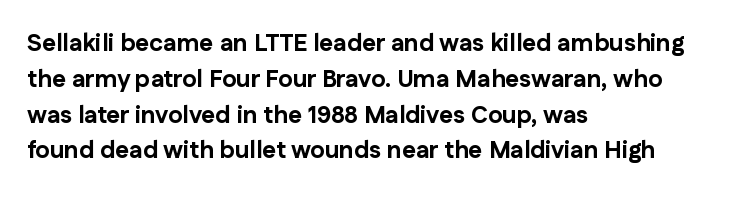
The image shows 24 px bold type, upright; set left-aligned, normal line spacing (1.49x), normal letter spacing, not underlined.
